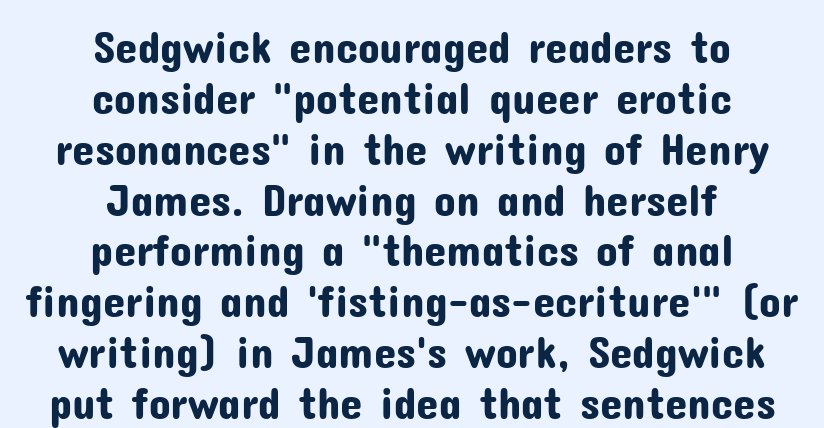
The image shows 45 px sans-serif type, upright; set centered, tight line spacing (1.13x), normal letter spacing, not underlined; low stroke contrast and a medium x-height.
